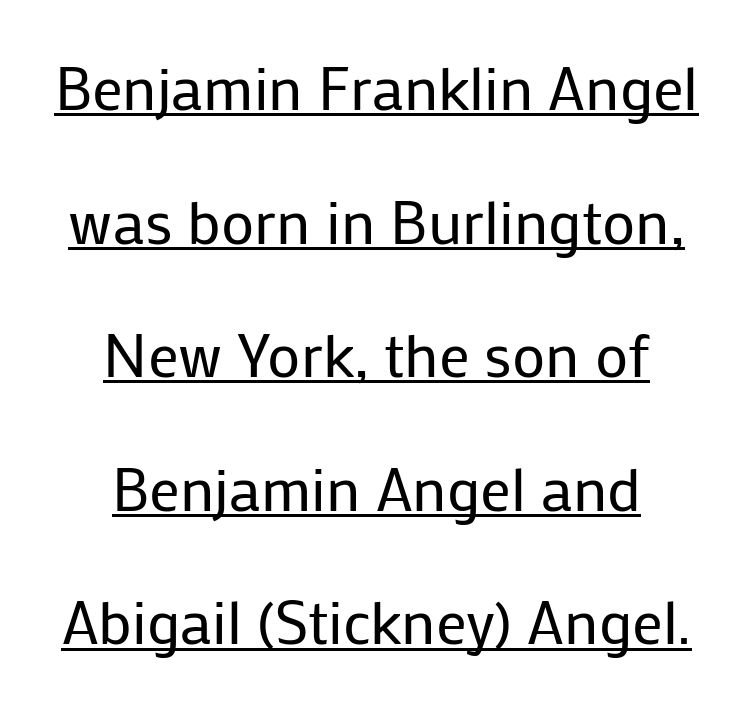
Q: Is the text bold? A: No.
Q: Is the text italic (slanted)? A: No, it is upright.
Q: Is the typeface a serif or a sans-serif typeface? A: Sans-serif.
Q: Is the text underlined? A: Yes.
Q: How is the paragraph aligned? A: Centered.
Q: Is the spacing between letters normal or unusually wide? A: Normal.
Q: Is the spacing between lines tight, normal or loose? A: Loose.
Q: Width (condensed, normal, or wide)? A: Normal.
Q: Stroke contrast? A: Low.
Q: x-height? A: Medium.
Q: Monospaced? A: No.
